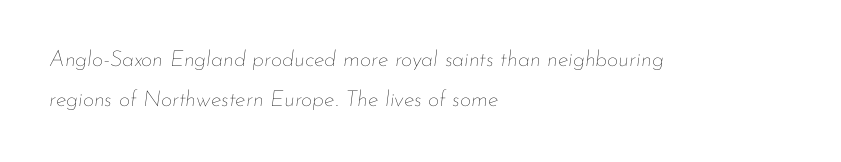
Q: Is the text bold? A: No.
Q: Is the text italic (slanted)? A: Yes, it leans right by about 7 degrees.
Q: Is the text underlined? A: No.
Q: How is the paragraph aligned? A: Left-aligned.
Q: Is the spacing between letters normal or unusually wide? A: Normal.
